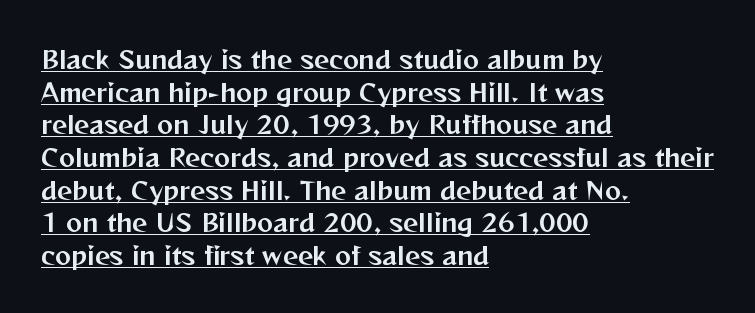
{"italic": "no", "underline": "yes", "align": "left", "line_spacing": "normal", "line_spacing_ratio": 1.36, "letter_spacing": "normal", "letter_spacing_em": 0.0, "glyph_px": 24}
